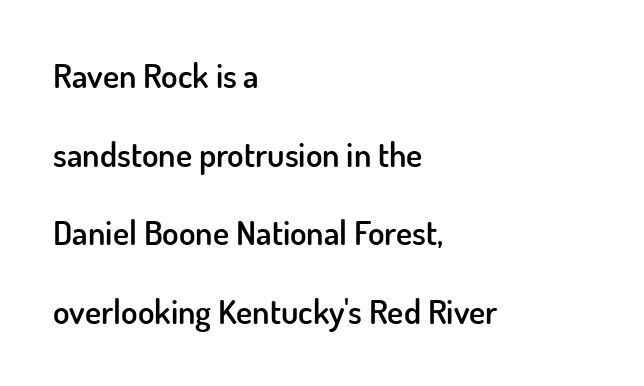
The image shows 34 px semibold sans-serif type, upright; set left-aligned, loose line spacing (2.31x), normal letter spacing, not underlined; low stroke contrast and a small x-height.
